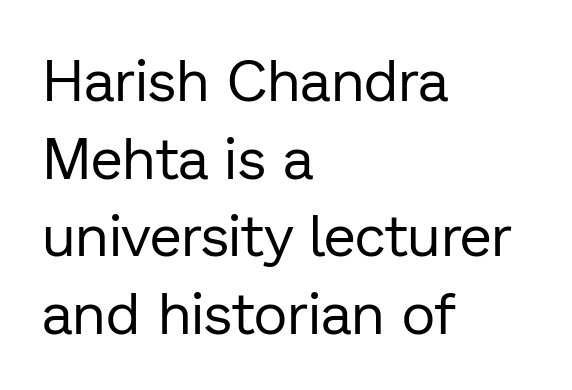
Q: Is the text bold? A: No.
Q: Is the text italic (slanted)? A: No, it is upright.
Q: Is the typeface a serif or a sans-serif typeface? A: Sans-serif.
Q: Is the text underlined? A: No.
Q: How is the paragraph aligned? A: Left-aligned.
Q: Is the spacing between letters normal or unusually wide? A: Normal.
Q: Is the spacing between lines tight, normal or loose? A: Normal.
Q: Width (condensed, normal, or wide)? A: Normal.
Q: Stroke contrast? A: Low.
Q: x-height? A: Medium.
Q: Monospaced? A: No.
